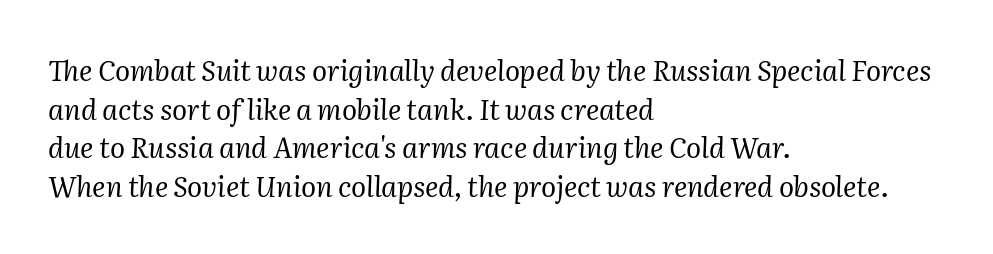
The font's italic variant was chosen for this text. Vertically, the passage feels balanced, rows spaced as you'd expect. Typeset ragged right — the left edge is the straight one. Letters rest on an invisible, unmarked baseline. The font is comparable to plain body text, perhaps lighter.
